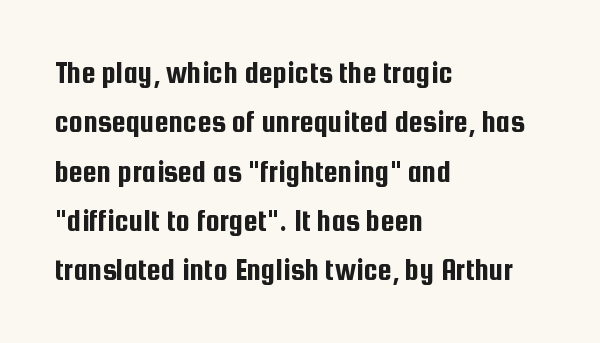
The image shows 32 px condensed sans-serif type, upright; set left-aligned, normal line spacing (1.54x), normal letter spacing, not underlined; low stroke contrast and a medium x-height.
